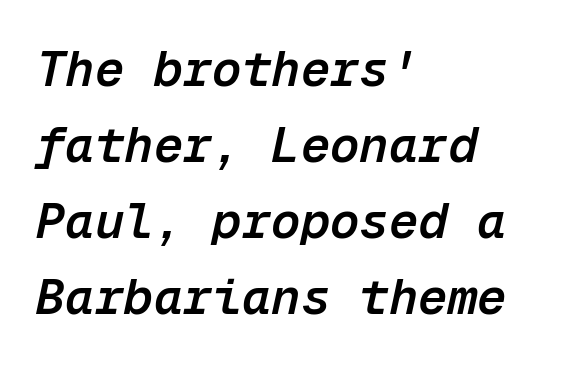
{"italic": "yes", "lean": "right", "slant_degrees": 12, "bold": "semi", "weight": "semibold", "width": "normal", "stroke_contrast": "low", "x_height": "medium", "monospaced": "yes", "underline": "no", "align": "left", "line_spacing": "normal", "line_spacing_ratio": 1.55, "letter_spacing": "normal", "letter_spacing_em": 0.0, "glyph_px": 49}
